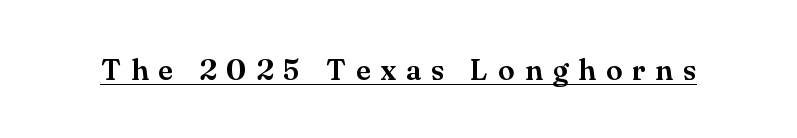
Think of a printed novel: that variable character pitch is what you see here. A continuous stroke trails under the words, as in a hyperlink. Little horizontal feet cap the strokes, marking this as serif type. Words appear elongated and porous because spacing is wide.
